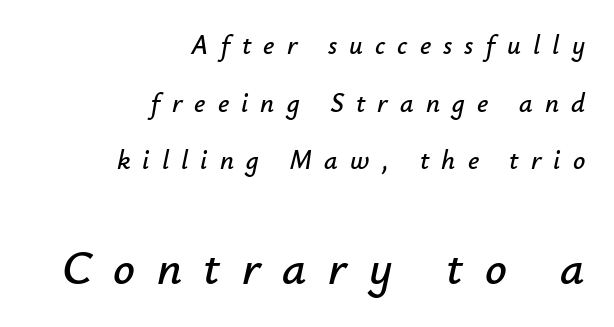
Loosely led — the rows are spread out. These lines were composed using italics. These lines are set flush right with a ragged left edge. Nobody drew a line under any word here. Two sizes are in play, and the larger belongs to the second block. In terms of letterspacing, this is a distinctly airy, spread setting.
